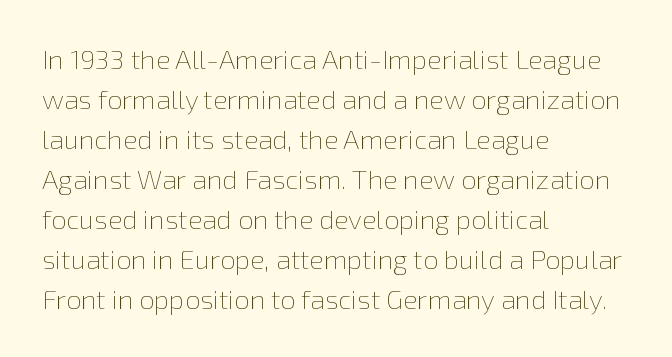
Q: Is the text bold? A: No.
Q: Is the text italic (slanted)? A: No, it is upright.
Q: Is the text underlined? A: No.
Q: How is the paragraph aligned? A: Left-aligned.
Q: Is the spacing between letters normal or unusually wide? A: Normal.
Q: Is the spacing between lines tight, normal or loose? A: Normal.
